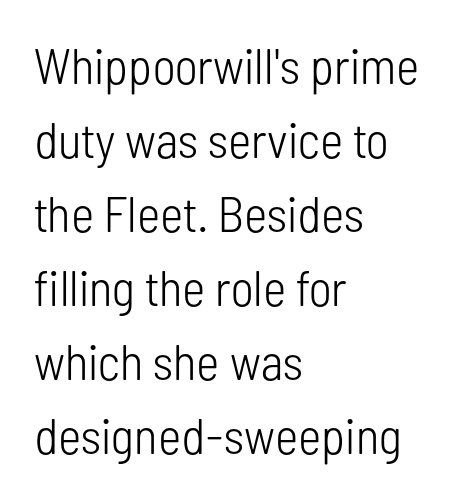
Q: Is the text bold? A: No.
Q: Is the text italic (slanted)? A: No, it is upright.
Q: Is the typeface a serif or a sans-serif typeface? A: Sans-serif.
Q: Is the text underlined? A: No.
Q: How is the paragraph aligned? A: Left-aligned.
Q: Is the spacing between letters normal or unusually wide? A: Normal.
Q: Is the spacing between lines tight, normal or loose? A: Normal.
Q: Width (condensed, normal, or wide)? A: Condensed.
Q: Stroke contrast? A: Low.
Q: x-height? A: Medium.
Q: Monospaced? A: No.
